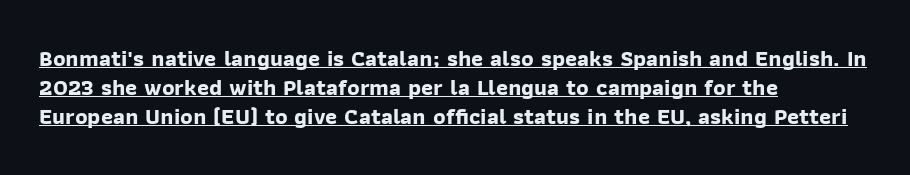
Rows of type keep a routine distance in the vertical direction. The paragraph shown leans on its left margin. These characters rest on top of a visible drawn line. The face used here is rendered with its standard letterfit. This is heavy type, rendered in bold.
